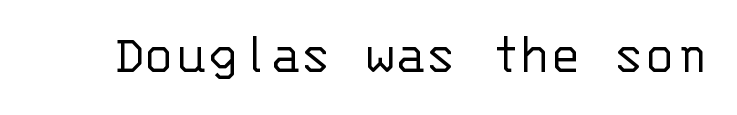
The image shows 58 px light sans-serif type, upright, monospaced; set normal letter spacing, not underlined; low stroke contrast and a large x-height.
